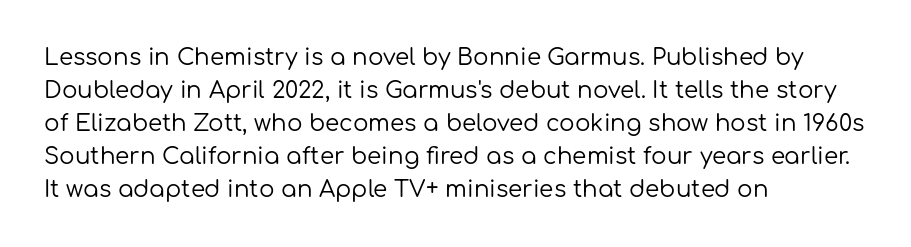
{"italic": "no", "bold": "no", "underline": "no", "align": "left", "line_spacing": "normal", "line_spacing_ratio": 1.43, "letter_spacing": "normal", "letter_spacing_em": 0.0, "glyph_px": 23}
